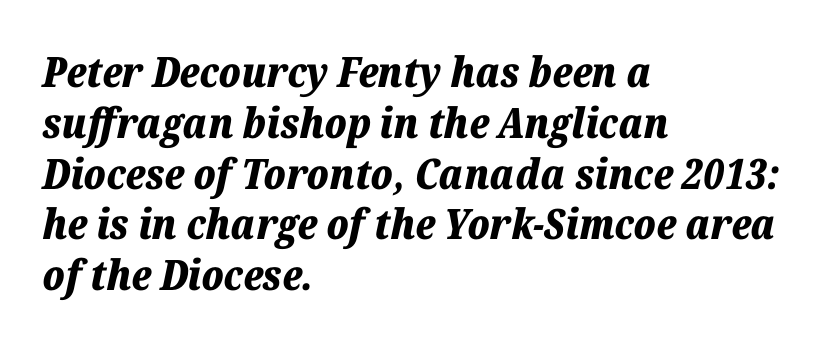
You could not count columns in this text — the font is proportionally spaced. These lines carry a lot of weight — the face is fully bold. Compared with a centered layout, this one pins lines to the left instead. The foot of each line stays bare and open. Slanted lettering throughout. A typesetter would call this zero additional tracking.
